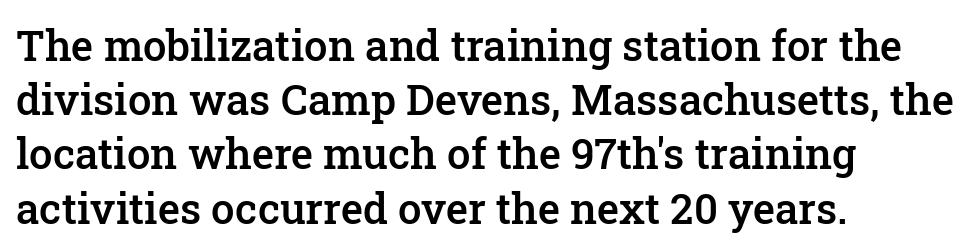
Any mark beneath the type? The region is blank. Designer's note — italics off, roman on. A typesetter would call this zero additional tracking. Serif or sans? Serif — the stroke terminals have little feet.
